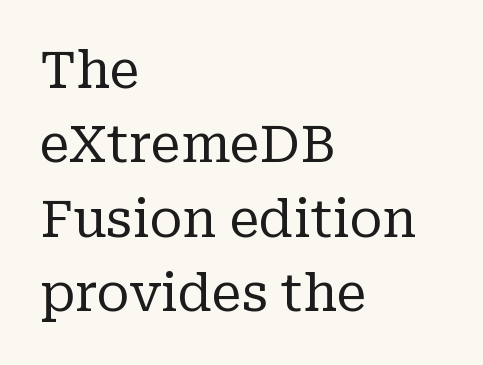
Is there any slant? The stems are plumb. You could not count columns in this text — the font is proportionally spaced. Horizontally, the lines are justified to the leading edge only. The letters carry serifs — small finishing strokes at the ends of their stems.
